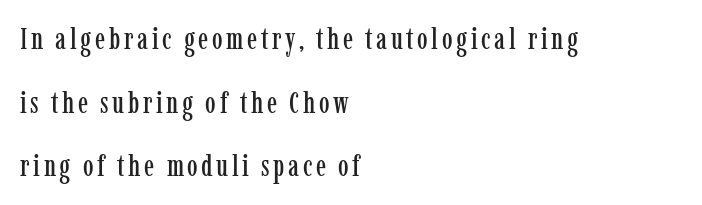
These lines are set flush left with a ragged right edge. Vertically, the passage feels expansive, rows floating well apart. Varying glyph widths throughout — classic text-font behaviour. The typeface chosen for these lines features serifs. Unlike italic type, these characters show no tilt at all.
